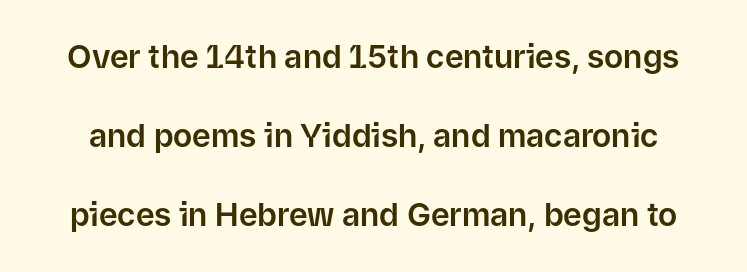
The image shows 32 px sans-serif type, upright; set loose line spacing (2.47x), normal letter spacing, not underlined; low stroke contrast and a medium x-height.
